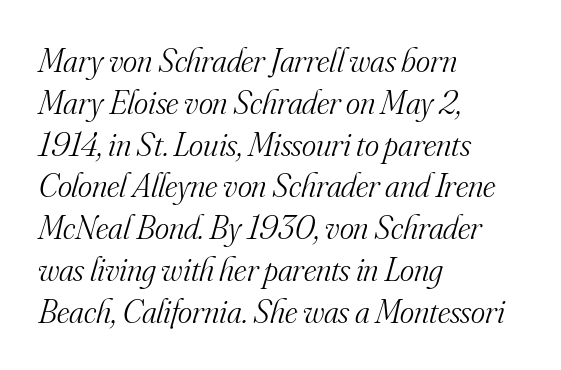
The passage shown is typeset with a serif family. Bare-footed words on every line. The specimen reads as italic at a glance. The rendering uses natural spacing where letterforms have individual widths.
